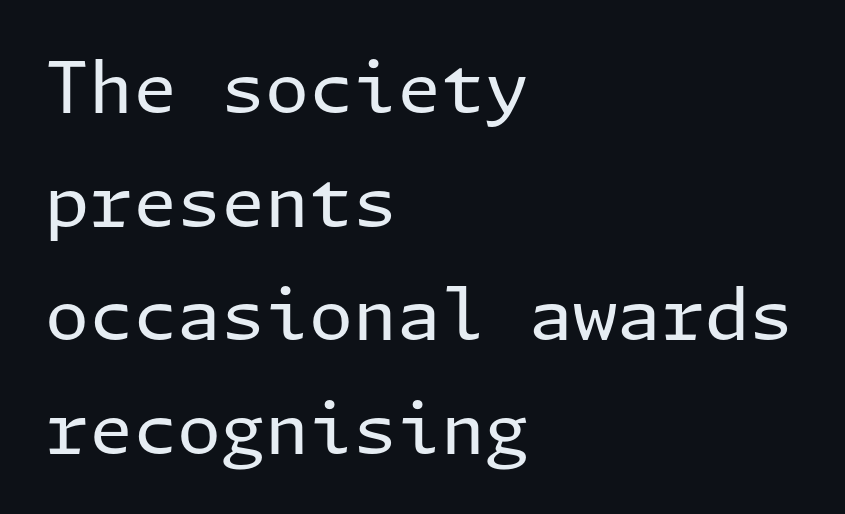
The image shows 71 px regular-weight sans-serif type, upright; set left-aligned, normal line spacing (1.6x), normal letter spacing, not underlined; low stroke contrast and a medium x-height.
